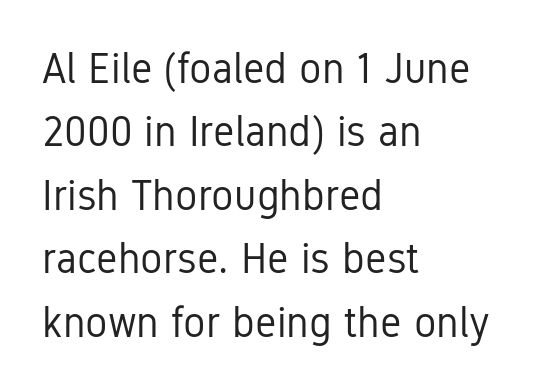
The image shows 42 px regular-weight, condensed sans-serif type, upright; set left-aligned, normal line spacing (1.51x), normal letter spacing, not underlined; low stroke contrast and a medium x-height.
